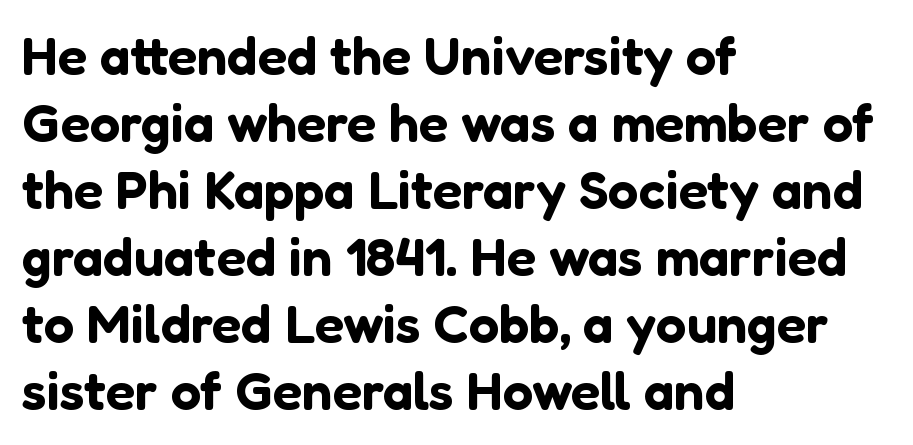
Italic? Not at all — the glyphs are vertical. Plain, unruled lines of type. Alignment: flush left. These lines are rendered in a variable-pitch font. In terms of letterform style, serifs are entirely absent. The gaps between neighbouring characters are ordinary and unremarkable.
